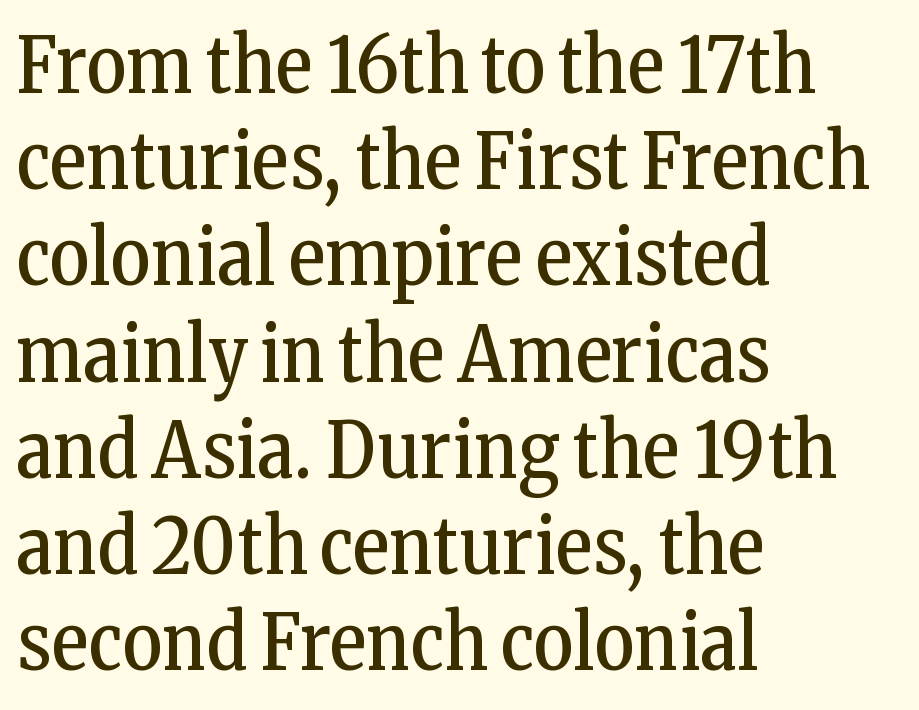
Q: Is the text bold? A: No.
Q: Is the text italic (slanted)? A: No, it is upright.
Q: Is the typeface a serif or a sans-serif typeface? A: Serif.
Q: Is the text underlined? A: No.
Q: How is the paragraph aligned? A: Left-aligned.
Q: Is the spacing between letters normal or unusually wide? A: Normal.
Q: Is the spacing between lines tight, normal or loose? A: Normal.
Q: Width (condensed, normal, or wide)? A: Condensed.
Q: Stroke contrast? A: Low.
Q: x-height? A: Medium.
Q: Monospaced? A: No.
